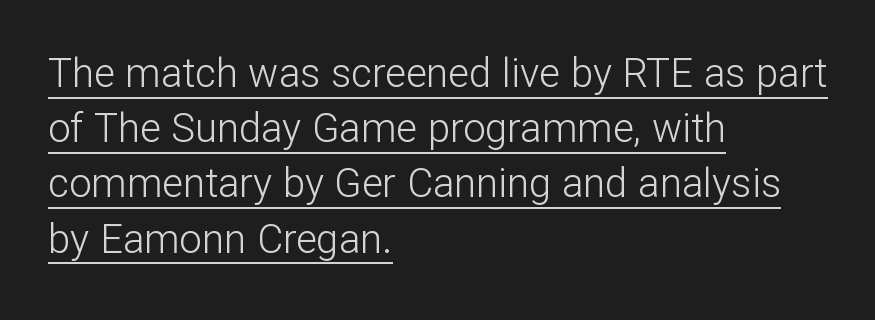
{"serif": "no", "italic": "no", "bold": "no", "weight": "light", "width": "normal", "stroke_contrast": "low", "x_height": "medium", "monospaced": "no", "underline": "yes", "align": "left", "line_spacing": "normal", "line_spacing_ratio": 1.38, "letter_spacing": "normal", "letter_spacing_em": 0.0, "glyph_px": 40}
